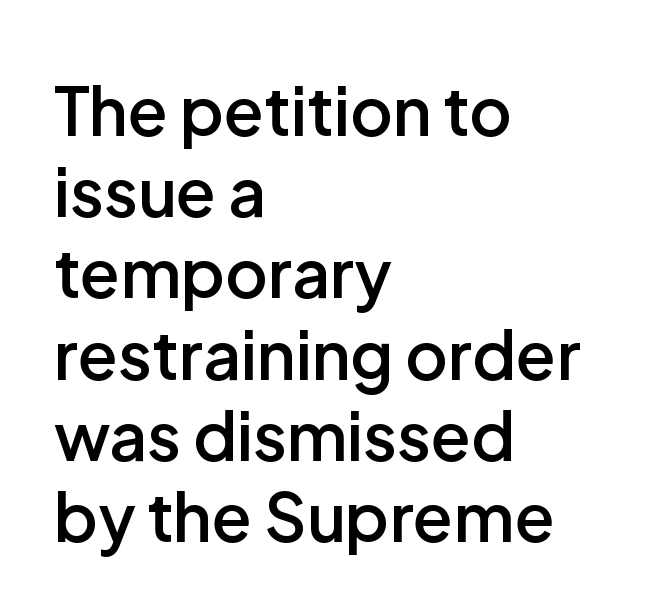
The passage shown is typed in a proportional face where columns would drift. The paragraph has a hard left edge and a soft right edge. Each word holds together tightly as a unit, with standard inter-letter gaps. This sample uses an upright cut, with every glyph sitting square on the baseline. Classification — sans serif. Unmarked baselines from the first word to the last.
